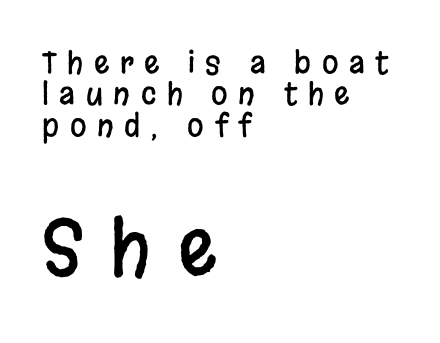
The image shows 76 px condensed sans-serif type, upright; set left-aligned, tight line spacing (1.05x), unusually wide letter spacing (+0.35 em), not underlined; the second (bottom) block is 2.53x larger; low stroke contrast and a large x-height.
